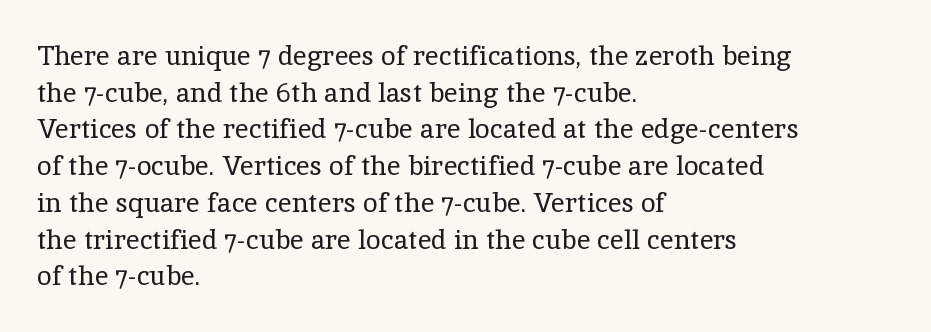
The image shows 27 px text type, upright; set left-aligned, normal line spacing (1.36x), normal letter spacing, not underlined.
